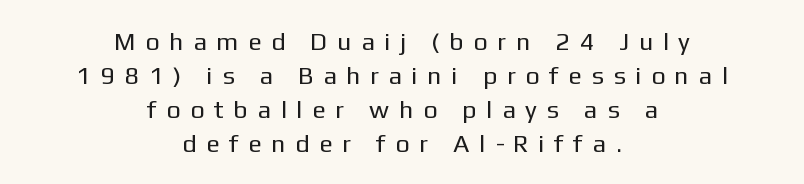
{"italic": "no", "bold": "no", "underline": "no", "align": "center", "line_spacing": "normal", "line_spacing_ratio": 1.36, "letter_spacing": "wide", "letter_spacing_em": 0.46, "glyph_px": 25}
